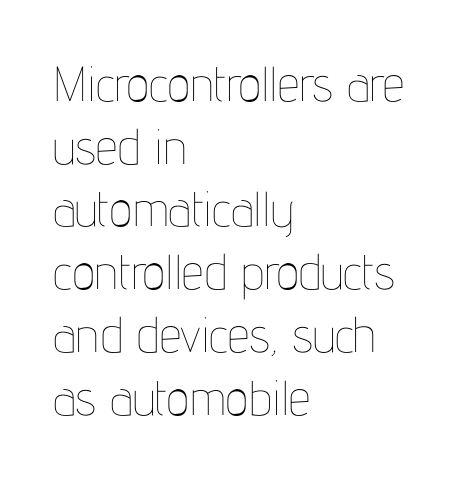
The image shows 49 px thin, condensed type, upright; set left-aligned, normal line spacing (1.28x), normal letter spacing, not underlined; low stroke contrast and a medium x-height.
